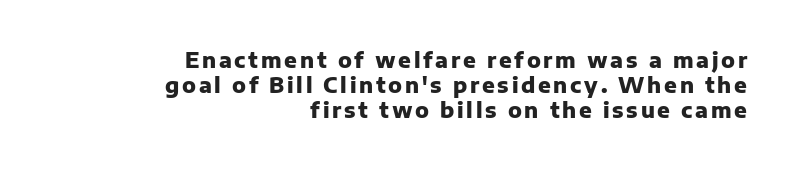
The image shows 21 px bold type, upright; set right-aligned, line spacing 1.19x, not underlined.
